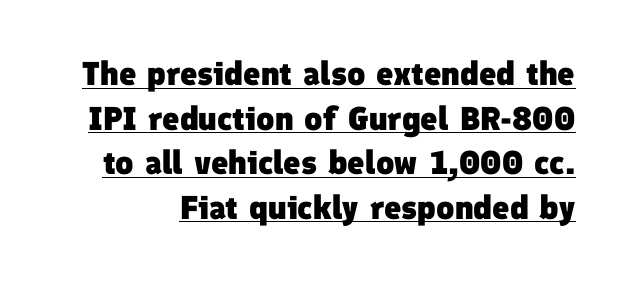
Q: Is the text bold? A: Yes.
Q: Is the typeface a serif or a sans-serif typeface? A: Sans-serif.
Q: Is the text underlined? A: Yes.
Q: Is the spacing between letters normal or unusually wide? A: Normal.
Q: Is the spacing between lines tight, normal or loose? A: Normal.
Q: Width (condensed, normal, or wide)? A: Normal.
Q: Stroke contrast? A: Low.
Q: x-height? A: Medium.
Q: Monospaced? A: No.
